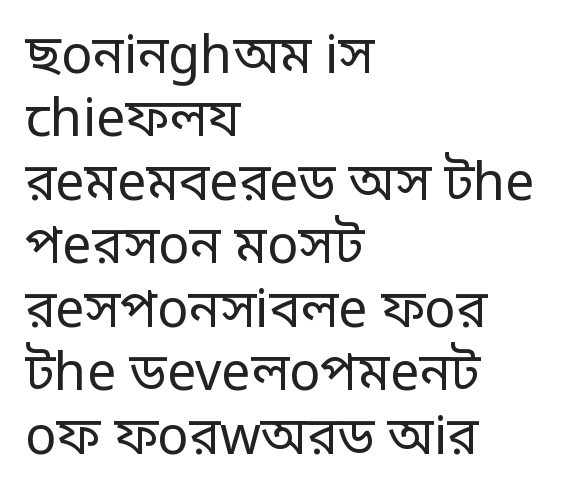
Q: Is the text bold? A: No.
Q: Is the text italic (slanted)? A: No, it is upright.
Q: Is the typeface a serif or a sans-serif typeface? A: Sans-serif.
Q: Is the text underlined? A: No.
Q: How is the paragraph aligned? A: Left-aligned.
Q: Is the spacing between letters normal or unusually wide? A: Normal.
Q: Width (condensed, normal, or wide)? A: Normal.
Q: Stroke contrast? A: Low.
Q: x-height? A: Large.
Q: Monospaced? A: No.
